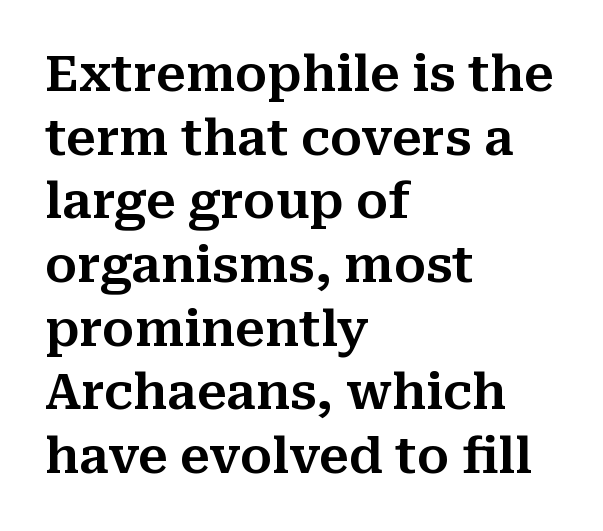
Q: Is the text italic (slanted)? A: No, it is upright.
Q: Is the typeface a serif or a sans-serif typeface? A: Serif.
Q: Is the text underlined? A: No.
Q: How is the paragraph aligned? A: Left-aligned.
Q: Is the spacing between letters normal or unusually wide? A: Normal.
Q: Is the spacing between lines tight, normal or loose? A: Normal.
Q: Width (condensed, normal, or wide)? A: Normal.
Q: Stroke contrast? A: Medium.
Q: x-height? A: Medium.
Q: Monospaced? A: No.
